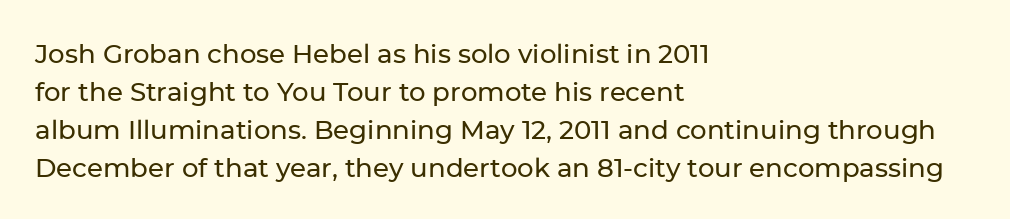
The image shows 26 px text type, upright; set left-aligned, normal line spacing (1.46x), normal letter spacing, not underlined.
